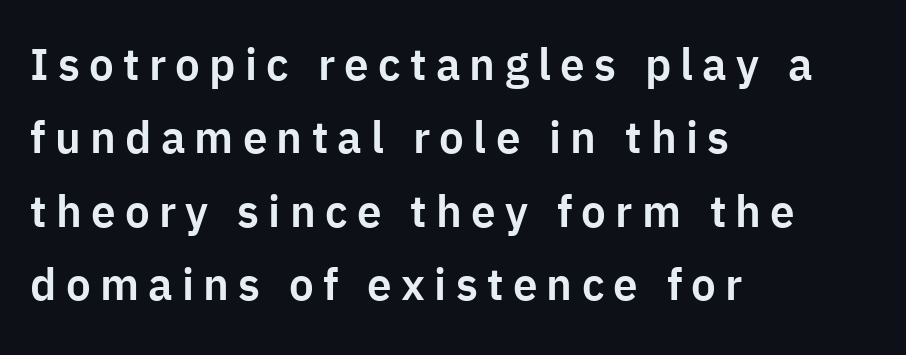
Q: Is the text italic (slanted)? A: No, it is upright.
Q: Is the typeface a serif or a sans-serif typeface? A: Sans-serif.
Q: Is the text underlined? A: No.
Q: How is the paragraph aligned? A: Left-aligned.
Q: Is the spacing between letters normal or unusually wide? A: Unusually wide.
Q: Is the spacing between lines tight, normal or loose? A: Normal.
Q: Width (condensed, normal, or wide)? A: Normal.
Q: Stroke contrast? A: Low.
Q: x-height? A: Medium.
Q: Monospaced? A: No.
